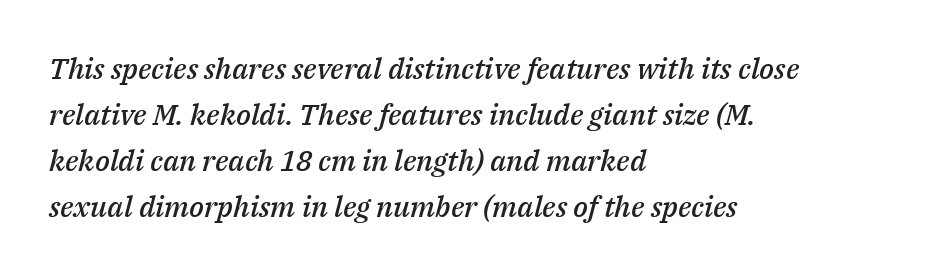
A somewhat darkened texture: the type is semibold rather than bold. The text carries the slant typical of an italic or oblique font. Proportional: the letters do not fall into vertical columns. These lines keep a tight, regular rhythm from letter to letter. Only glyphs here, with clear space below each row.
